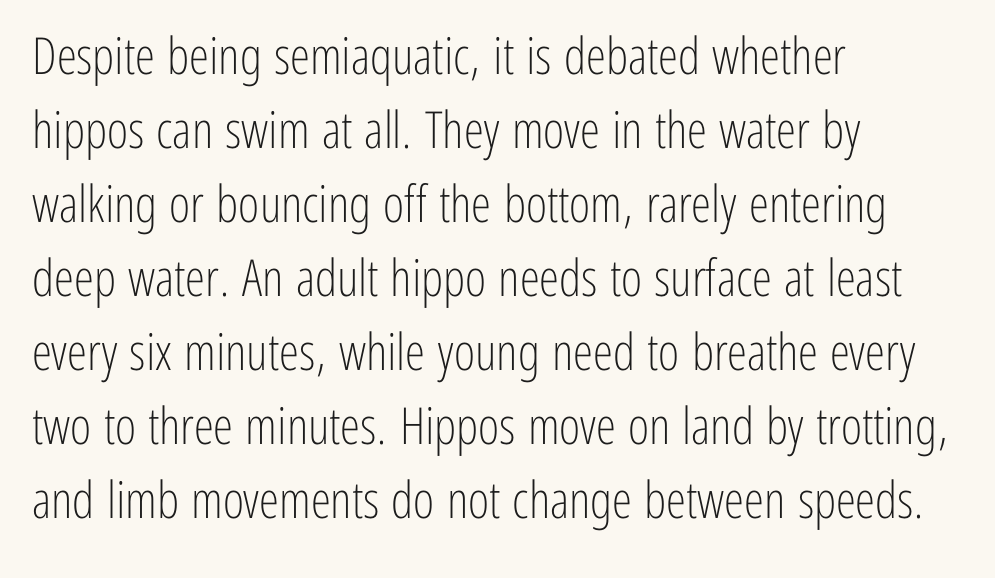
Q: Is the text bold? A: No.
Q: Is the text italic (slanted)? A: No, it is upright.
Q: Is the typeface a serif or a sans-serif typeface? A: Sans-serif.
Q: Is the text underlined? A: No.
Q: How is the paragraph aligned? A: Left-aligned.
Q: Is the spacing between letters normal or unusually wide? A: Normal.
Q: Is the spacing between lines tight, normal or loose? A: Normal.
Q: Width (condensed, normal, or wide)? A: Condensed.
Q: Stroke contrast? A: Low.
Q: x-height? A: Medium.
Q: Monospaced? A: No.
